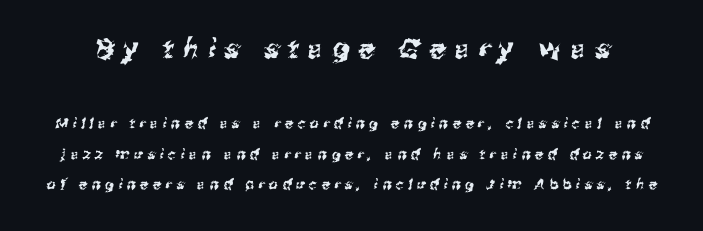
Words appear elongated and porous because spacing is wide. Vertically, the passage feels expansive, rows floating well apart. Any mark beneath the type? The region is blank. The initial chunk of copy outweighs the following chunk in type size.
